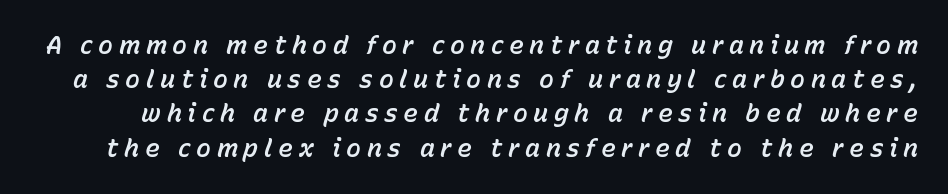
The block of text has a typical density, with ordinary space between rows. Here the glyphs are tracked loosely, breaking word shapes into spaced letters. The typography opts for an oblique posture over an upright one. Check under the words: just untouched page.
